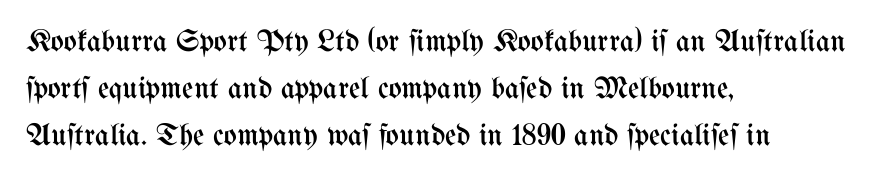
{"italic": "no", "bold": "no", "weight": "regular", "width": "condensed", "stroke_contrast": "medium", "x_height": "medium", "monospaced": "no", "underline": "no", "align": "left", "line_spacing": "normal", "line_spacing_ratio": 1.52, "letter_spacing": "normal", "letter_spacing_em": 0.0, "glyph_px": 31}
